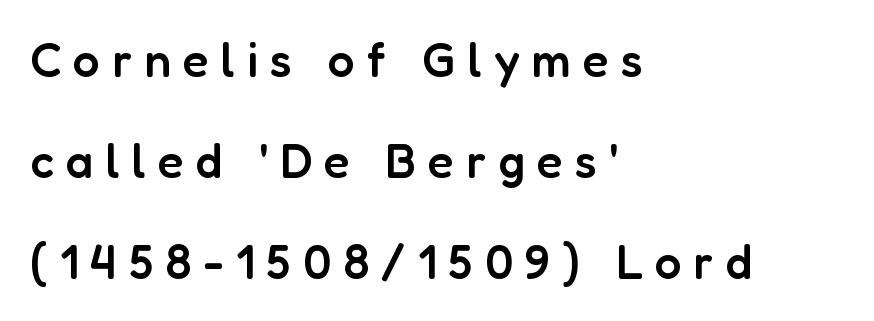
{"serif": "no", "italic": "no", "bold": "semi", "weight": "semibold", "width": "normal", "stroke_contrast": "low", "x_height": "medium", "monospaced": "no", "underline": "no", "align": "left", "line_spacing": "loose", "line_spacing_ratio": 2.1, "letter_spacing": "wide", "letter_spacing_em": 0.25, "glyph_px": 48}
